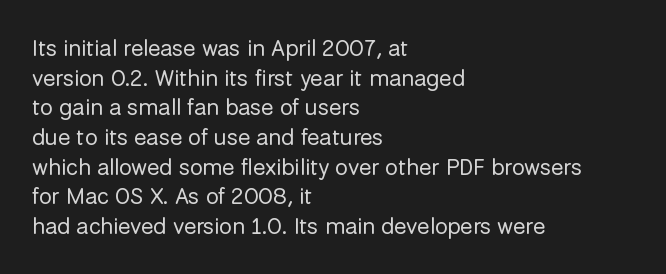
The image shows 23 px text type, upright; set left-aligned, normal line spacing (1.29x), normal letter spacing, not underlined.
